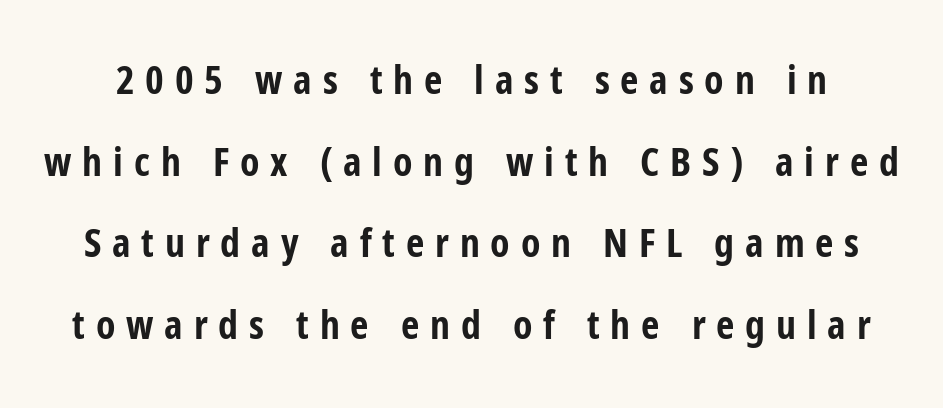
{"serif": "no", "italic": "no", "bold": "yes", "weight": "bold", "width": "condensed", "stroke_contrast": "low", "x_height": "medium", "monospaced": "no", "underline": "no", "line_spacing": "loose", "line_spacing_ratio": 2.04, "letter_spacing": "wide", "letter_spacing_em": 0.27, "glyph_px": 40}
